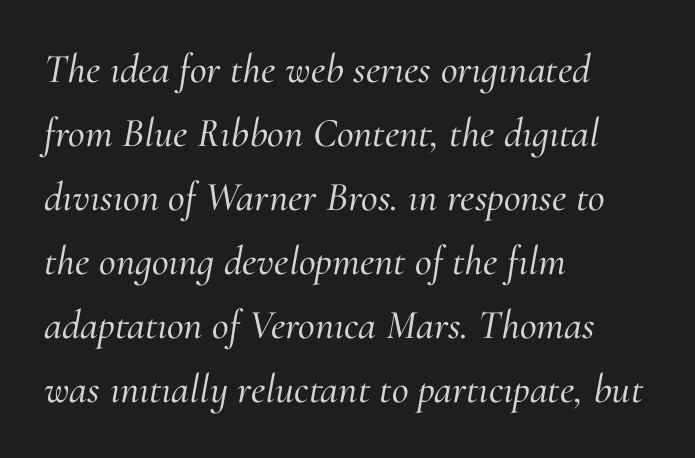
{"serif": "yes", "italic": "yes", "lean": "right", "slant_degrees": 10, "width": "normal", "stroke_contrast": "medium", "x_height": "small", "monospaced": "no", "underline": "no", "align": "left", "line_spacing": "normal", "line_spacing_ratio": 1.56, "letter_spacing": "normal", "letter_spacing_em": 0.0, "glyph_px": 41}
